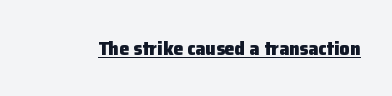
Q: Is the text bold? A: Yes.
Q: Is the text italic (slanted)? A: No, it is upright.
Q: Is the text underlined? A: Yes.
Q: Is the spacing between letters normal or unusually wide? A: Normal.
